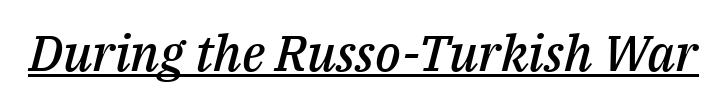
The image shows 50 px semibold type, italic (leaning right); set normal letter spacing, underlined; medium stroke contrast and a medium x-height.
